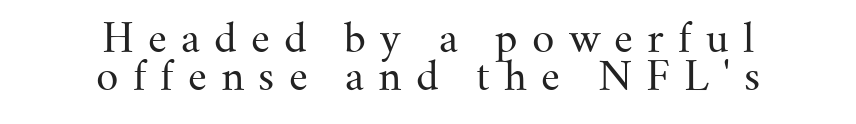
Q: Is the text bold? A: No.
Q: Is the text italic (slanted)? A: No, it is upright.
Q: Is the typeface a serif or a sans-serif typeface? A: Serif.
Q: Is the text underlined? A: No.
Q: How is the paragraph aligned? A: Centered.
Q: Is the spacing between letters normal or unusually wide? A: Unusually wide.
Q: Is the spacing between lines tight, normal or loose? A: Tight.
Q: Width (condensed, normal, or wide)? A: Normal.
Q: Stroke contrast? A: Medium.
Q: x-height? A: Small.
Q: Monospaced? A: No.
